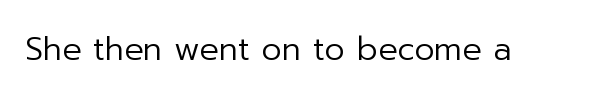
The rendering keeps characters at their native spacing. Each letter's strokes conclude bluntly, with no projecting serifs. Heaviness? Minimal to ordinary, like unemphasized prose. Clear beneath every line of the passage. Character widths vary here, with narrow letters taking less room than wide ones.
